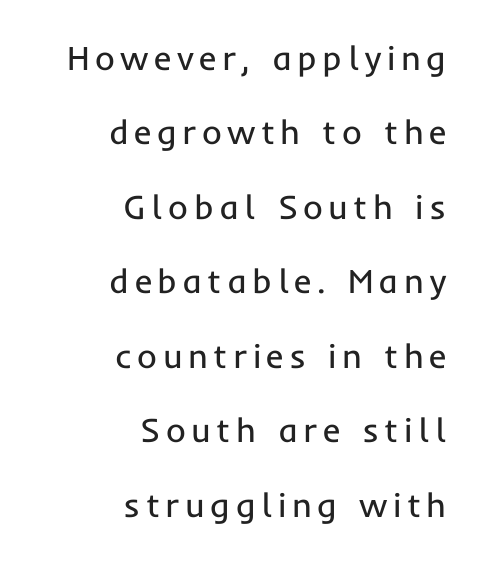
Q: Is the text bold? A: No.
Q: Is the text italic (slanted)? A: No, it is upright.
Q: Is the typeface a serif or a sans-serif typeface? A: Sans-serif.
Q: Is the text underlined? A: No.
Q: How is the paragraph aligned? A: Right-aligned.
Q: Is the spacing between lines tight, normal or loose? A: Loose.
Q: Width (condensed, normal, or wide)? A: Normal.
Q: Stroke contrast? A: Low.
Q: x-height? A: Medium.
Q: Monospaced? A: No.
